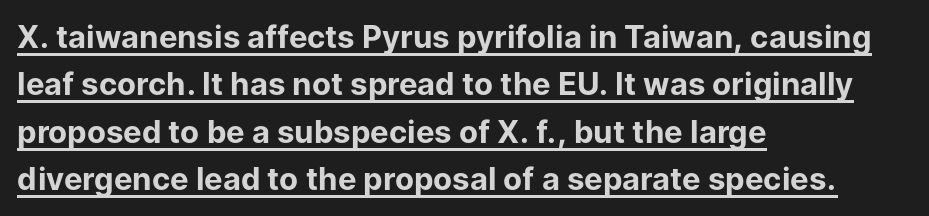
Q: Is the text bold? A: Yes.
Q: Is the text italic (slanted)? A: No, it is upright.
Q: Is the typeface a serif or a sans-serif typeface? A: Sans-serif.
Q: Is the text underlined? A: Yes.
Q: How is the paragraph aligned? A: Left-aligned.
Q: Is the spacing between letters normal or unusually wide? A: Normal.
Q: Is the spacing between lines tight, normal or loose? A: Normal.
Q: Width (condensed, normal, or wide)? A: Normal.
Q: Stroke contrast? A: Low.
Q: x-height? A: Medium.
Q: Monospaced? A: No.
